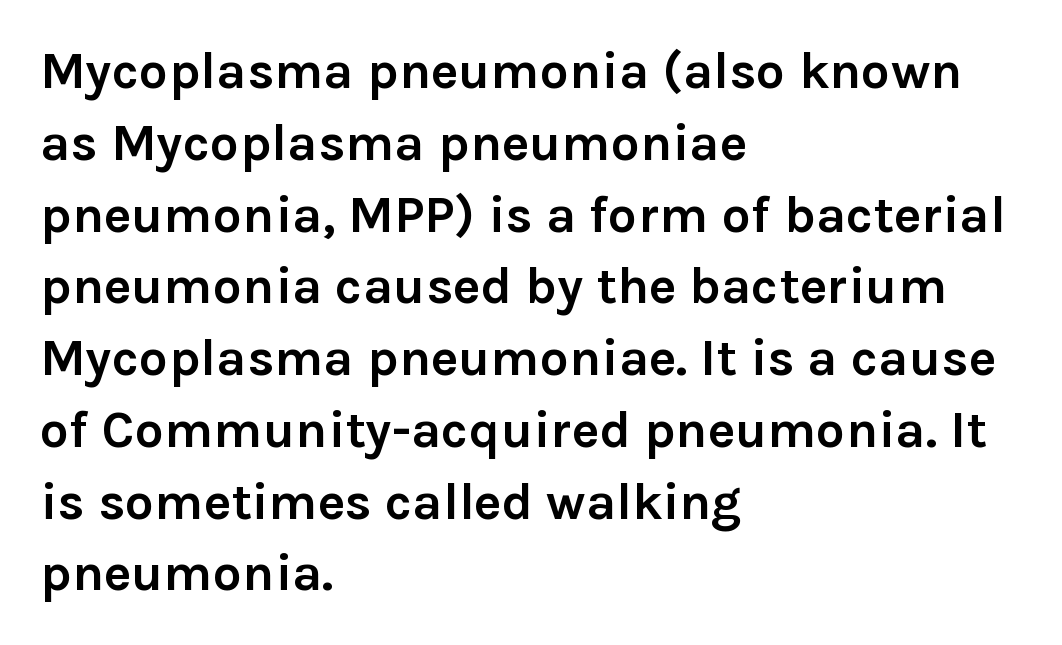
The image shows 52 px semibold sans-serif type, upright; set left-aligned, normal line spacing (1.38x), normal letter spacing, not underlined; a medium x-height.
